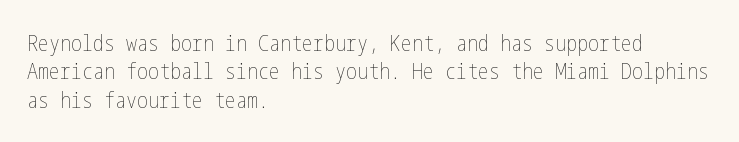
{"italic": "no", "bold": "no", "underline": "no", "align": "left", "line_spacing": "normal", "line_spacing_ratio": 1.29, "letter_spacing": "normal", "letter_spacing_em": 0.0, "glyph_px": 22}
